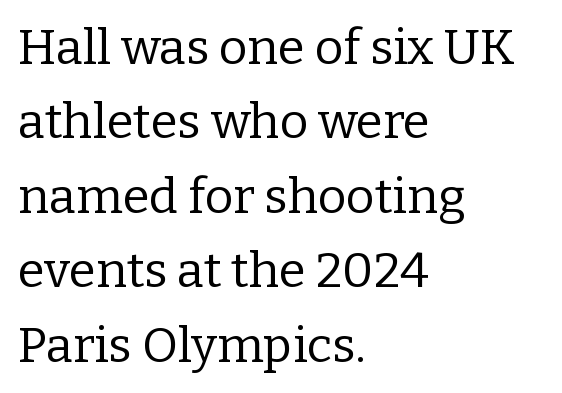
Q: Is the text bold? A: No.
Q: Is the text italic (slanted)? A: No, it is upright.
Q: Is the typeface a serif or a sans-serif typeface? A: Serif.
Q: Is the text underlined? A: No.
Q: How is the paragraph aligned? A: Left-aligned.
Q: Is the spacing between letters normal or unusually wide? A: Normal.
Q: Is the spacing between lines tight, normal or loose? A: Normal.
Q: Width (condensed, normal, or wide)? A: Normal.
Q: Stroke contrast? A: Low.
Q: x-height? A: Medium.
Q: Monospaced? A: No.
